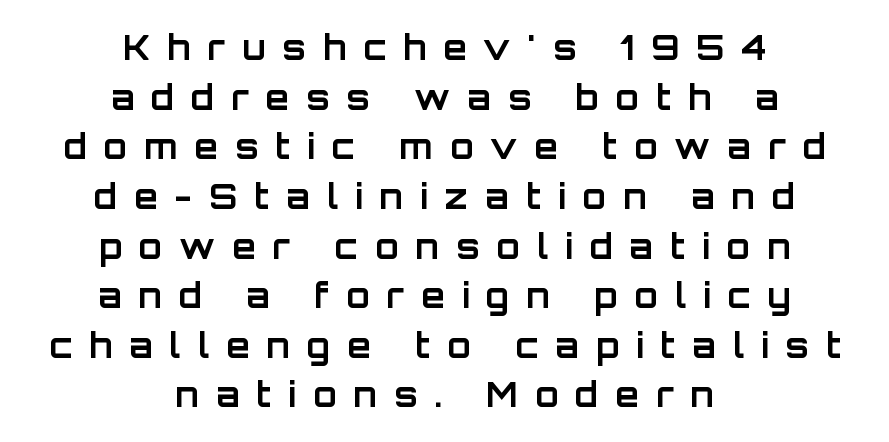
This sample uses a sans-serif face. Style check: upright. The space between consecutive lines is moderate. There is plenty of visible air inserted between adjacent glyphs. The rag falls on both sides of this text block equally. Looks like regular typesetting: each glyph gets only the width it needs.
